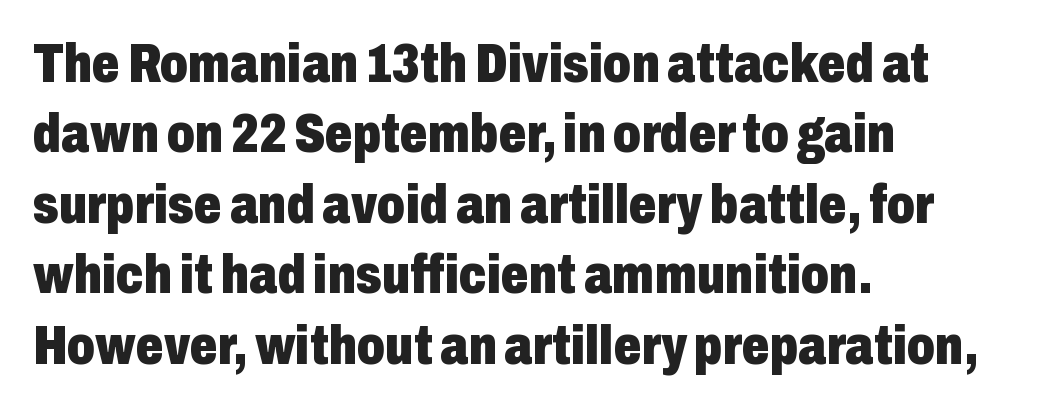
Q: Is the text bold? A: Yes.
Q: Is the text italic (slanted)? A: No, it is upright.
Q: Is the typeface a serif or a sans-serif typeface? A: Sans-serif.
Q: Is the text underlined? A: No.
Q: How is the paragraph aligned? A: Left-aligned.
Q: Is the spacing between letters normal or unusually wide? A: Normal.
Q: Is the spacing between lines tight, normal or loose? A: Normal.
Q: Width (condensed, normal, or wide)? A: Condensed.
Q: Stroke contrast? A: Low.
Q: x-height? A: Medium.
Q: Monospaced? A: No.
